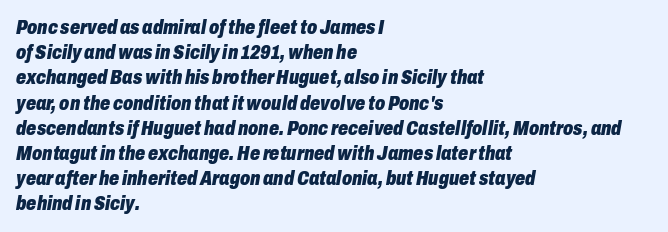
Bare-footed words on every line. Typeset ragged right — the left edge is the straight one. A typesetter would mark this as italic. Interline gaps are of average width in this sample. Spacing between characters is what you'd get straight out of the box.
